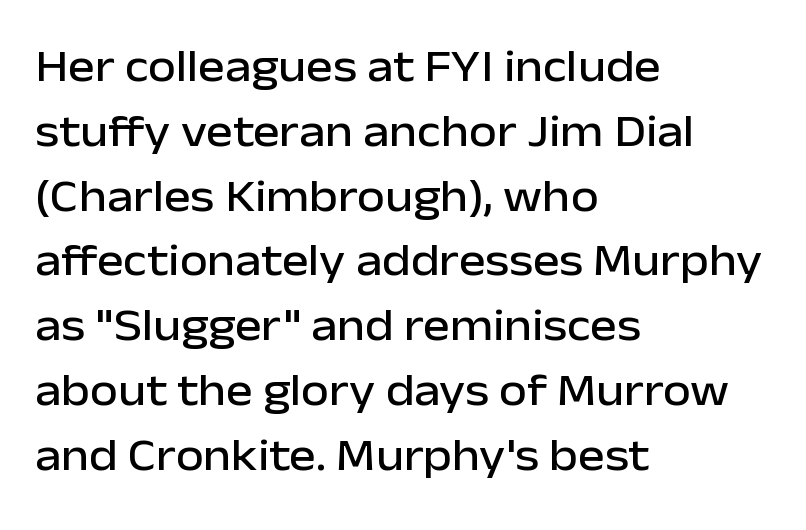
Q: Is the text italic (slanted)? A: No, it is upright.
Q: Is the typeface a serif or a sans-serif typeface? A: Sans-serif.
Q: Is the text underlined? A: No.
Q: How is the paragraph aligned? A: Left-aligned.
Q: Is the spacing between letters normal or unusually wide? A: Normal.
Q: Is the spacing between lines tight, normal or loose? A: Normal.
Q: Width (condensed, normal, or wide)? A: Normal.
Q: Stroke contrast? A: Low.
Q: x-height? A: Medium.
Q: Monospaced? A: No.
